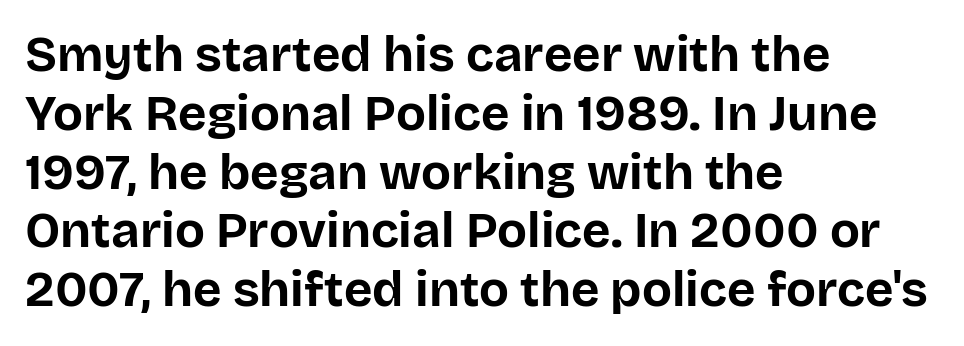
The image shows 49 px bold sans-serif type, upright; set left-aligned, line spacing 1.2x, normal letter spacing, not underlined; low stroke contrast and a large x-height.
